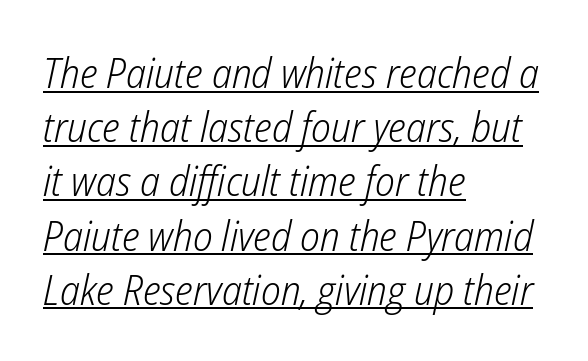
{"italic": "yes", "lean": "right", "slant_degrees": 12, "bold": "no", "weight": "light", "width": "condensed", "stroke_contrast": "low", "x_height": "medium", "monospaced": "no", "underline": "yes", "align": "left", "line_spacing": "normal", "line_spacing_ratio": 1.29, "letter_spacing": "normal", "letter_spacing_em": 0.0, "glyph_px": 42}
